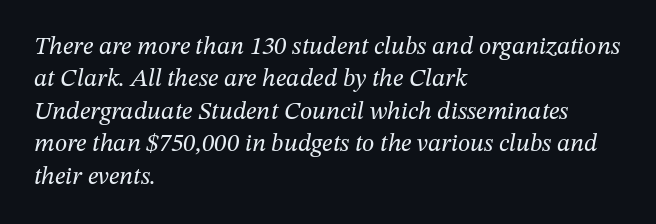
Q: Is the text bold? A: No.
Q: Is the text italic (slanted)? A: Yes, it leans right by about 12 degrees.
Q: Is the text underlined? A: No.
Q: How is the paragraph aligned? A: Left-aligned.
Q: Is the spacing between letters normal or unusually wide? A: Normal.
Q: Is the spacing between lines tight, normal or loose? A: Normal.
